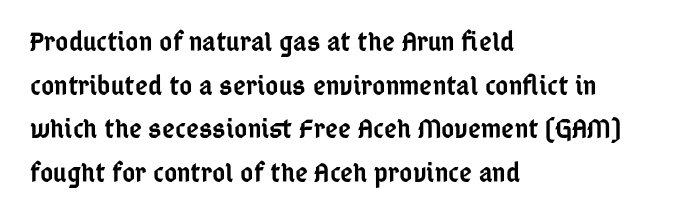
Proportional: the letters do not fall into vertical columns. The glyphs have the mass of a demibold cut, below bold. If you drew a line through each stem, it would be perfectly vertical. Horizontal alignment here is leftward, the default for most running prose. The tracking reads as untouched default to a designer's eye.
